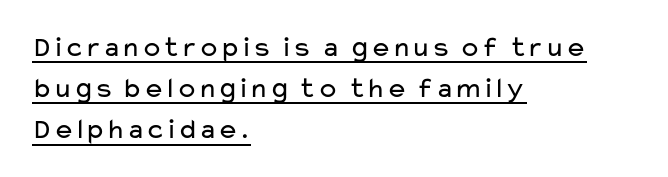
Q: Is the text bold? A: No.
Q: Is the text italic (slanted)? A: No, it is upright.
Q: Is the typeface a serif or a sans-serif typeface? A: Sans-serif.
Q: Is the text underlined? A: Yes.
Q: How is the paragraph aligned? A: Left-aligned.
Q: Is the spacing between letters normal or unusually wide? A: Normal.
Q: Is the spacing between lines tight, normal or loose? A: Normal.
Q: Width (condensed, normal, or wide)? A: Wide.
Q: Stroke contrast? A: Low.
Q: x-height? A: Medium.
Q: Monospaced? A: No.
